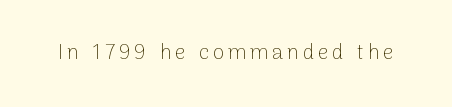
The image shows 21 px text type, upright; set not underlined.
